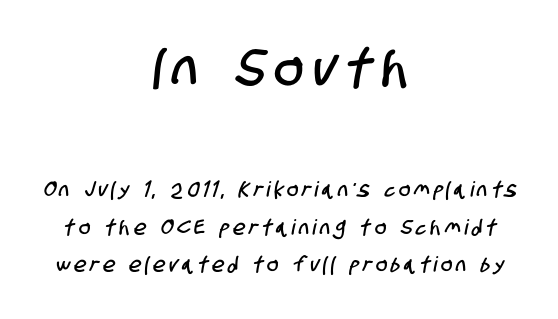
Q: Is the typeface a serif or a sans-serif typeface? A: Sans-serif.
Q: Is the text underlined? A: No.
Q: How is the paragraph aligned? A: Centered.
Q: Is the spacing between letters normal or unusually wide? A: Unusually wide.
Q: Which block of text is set in a larger size, the first (top) or the second (bottom)? A: The first (top) one.
Q: Width (condensed, normal, or wide)? A: Condensed.
Q: Stroke contrast? A: Low.
Q: x-height? A: Large.
Q: Monospaced? A: No.
